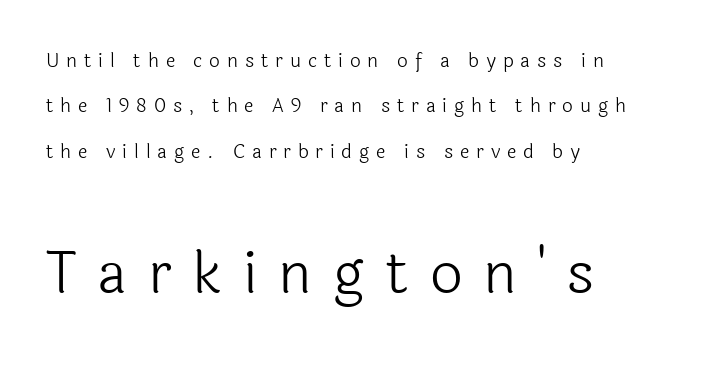
A quiet, ordinary-to-light weight characterises the typeface. This sample uses an upright cut, with every glyph sitting square on the baseline. Is the lower block the larger one? Yes — the lower block carries the bigger type. Beneath every word, the page is bare.
